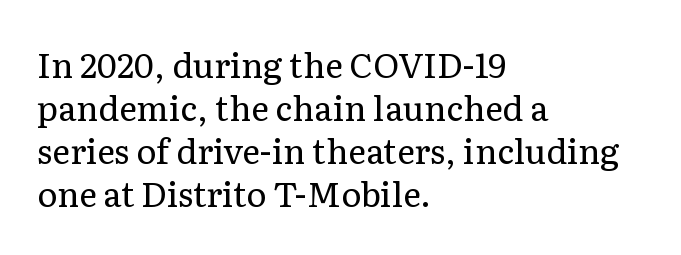
Q: Is the text bold? A: No.
Q: Is the text italic (slanted)? A: No, it is upright.
Q: Is the typeface a serif or a sans-serif typeface? A: Serif.
Q: Is the text underlined? A: No.
Q: How is the paragraph aligned? A: Left-aligned.
Q: Is the spacing between letters normal or unusually wide? A: Normal.
Q: Is the spacing between lines tight, normal or loose? A: Normal.
Q: Width (condensed, normal, or wide)? A: Normal.
Q: Stroke contrast? A: Low.
Q: x-height? A: Medium.
Q: Monospaced? A: No.
